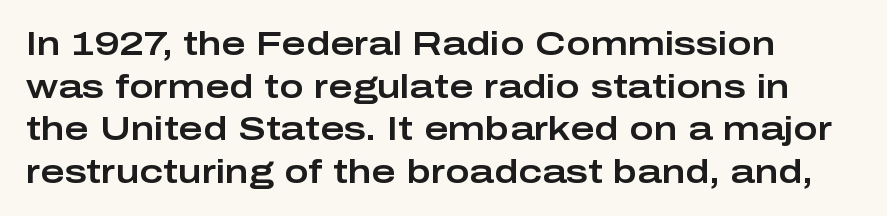
{"serif": "no", "italic": "no", "width": "wide", "stroke_contrast": "low", "x_height": "medium", "monospaced": "no", "underline": "no", "align": "left", "line_spacing": "normal", "line_spacing_ratio": 1.29, "letter_spacing": "normal", "letter_spacing_em": 0.0, "glyph_px": 33}
